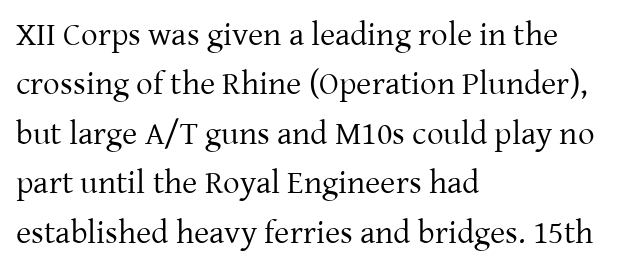
Proportional: the letters do not fall into vertical columns. These lines sit exactly where default settings would place them. No chunkiness to these letters — they're not bold. Where is the straight margin? On the left. Lines of text with bare space underneath.
